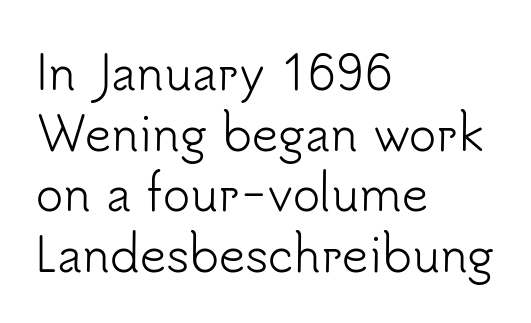
Q: Is the text bold? A: No.
Q: Is the text italic (slanted)? A: No, it is upright.
Q: Is the typeface a serif or a sans-serif typeface? A: Sans-serif.
Q: Is the text underlined? A: No.
Q: How is the paragraph aligned? A: Left-aligned.
Q: Is the spacing between letters normal or unusually wide? A: Normal.
Q: Is the spacing between lines tight, normal or loose? A: Normal.
Q: Width (condensed, normal, or wide)? A: Normal.
Q: Stroke contrast? A: Low.
Q: x-height? A: Small.
Q: Monospaced? A: No.
